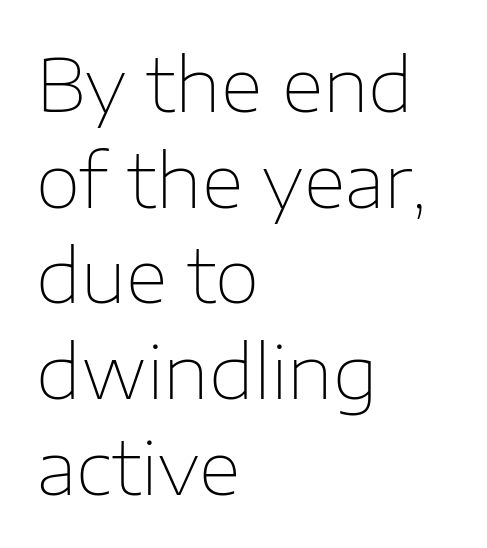
The face used here is proportionally spaced, like ordinary book or web type. Is the block centered? No — it sits flush against the left margin. The line-height multiplier appears to be the usual default. The strokes carry an ordinary text weight at most. Between one letter and the next there's only the usual sliver of space.
